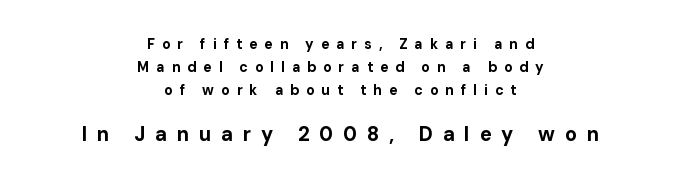
Q: Is the text bold? A: Yes.
Q: Is the text italic (slanted)? A: No, it is upright.
Q: Is the text underlined? A: No.
Q: How is the paragraph aligned? A: Centered.
Q: Is the spacing between letters normal or unusually wide? A: Unusually wide.
Q: Is the spacing between lines tight, normal or loose? A: Normal.
Q: Which block of text is set in a larger size, the first (top) or the second (bottom)? A: The second (bottom) one.
